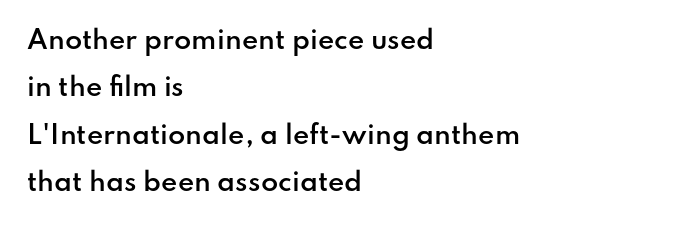
{"italic": "no", "bold": "semi", "underline": "no", "align": "left", "line_spacing": "loose", "line_spacing_ratio": 1.9, "letter_spacing": "normal", "letter_spacing_em": 0.0, "glyph_px": 25}
